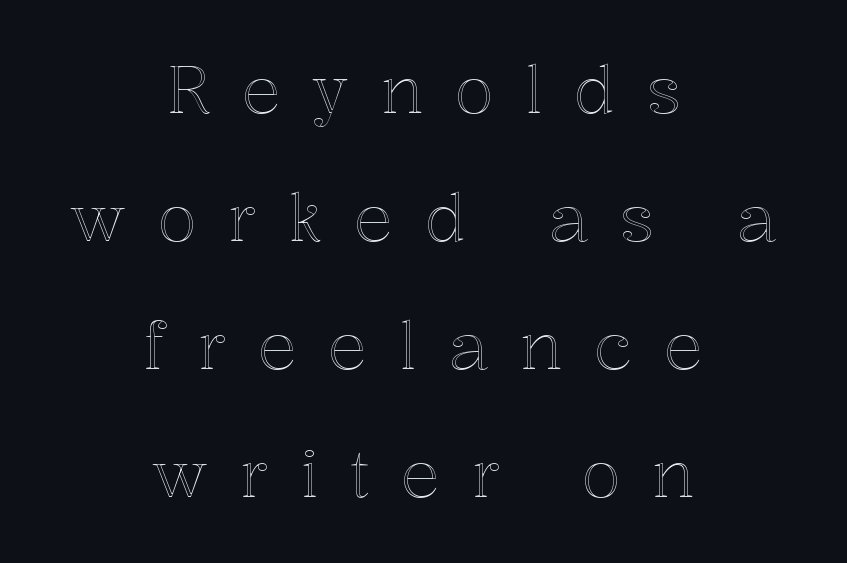
Posture: vertical. These lines are centered, leaving both edges ragged. You could only call the tracking loose — the letters float apart. Decoration check: the copy has no underline. The designer dialed line spacing up above the default. The face used here is proportionally spaced, like ordinary book or web type.
